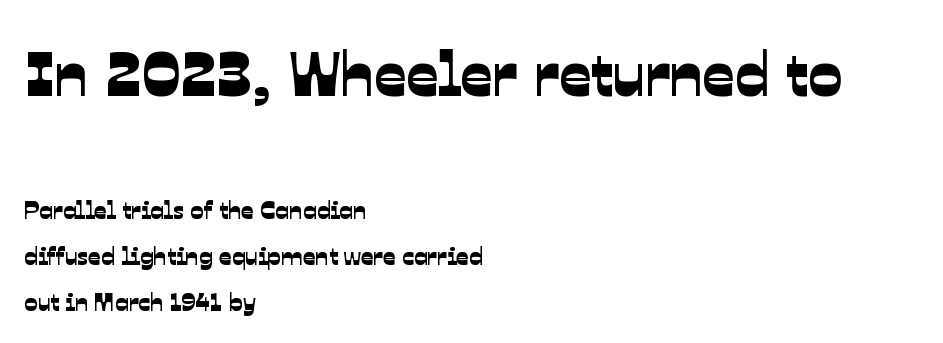
All the whitespace from short lines collects on the right. Anything drawn beneath the words? Only blank space. Block one is the big one; block two sits smaller underneath. The rendering uses natural spacing where letterforms have individual widths.
